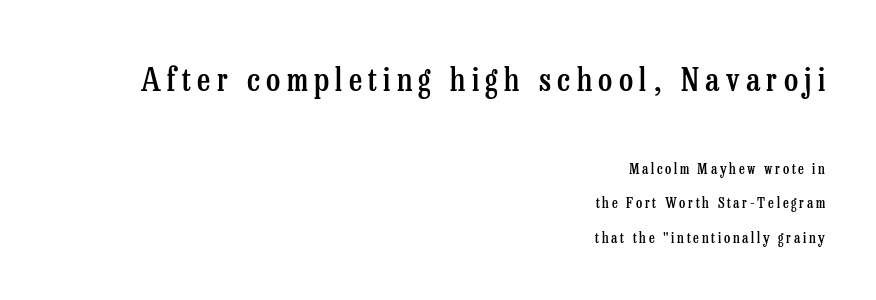
Q: Is the text bold? A: Semi-bold.
Q: Is the text italic (slanted)? A: No, it is upright.
Q: Is the typeface a serif or a sans-serif typeface? A: Serif.
Q: Is the text underlined? A: No.
Q: How is the paragraph aligned? A: Right-aligned.
Q: Is the spacing between letters normal or unusually wide? A: Unusually wide.
Q: Is the spacing between lines tight, normal or loose? A: Loose.
Q: Which block of text is set in a larger size, the first (top) or the second (bottom)? A: The first (top) one.
Q: Width (condensed, normal, or wide)? A: Condensed.
Q: Stroke contrast? A: Low.
Q: x-height? A: Medium.
Q: Monospaced? A: No.
